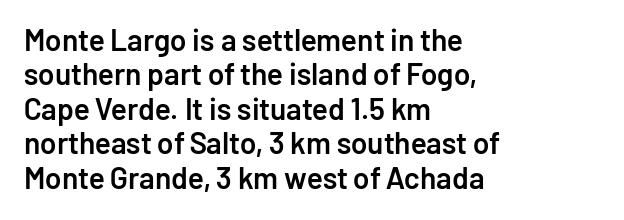
Spacing verdict: proportional, widths tailored to each character. Notice how the passage keeps a crisp vertical edge on the left only. Check under the words: just untouched page. I'd describe the lettering as semibold — firm but not a full bold. Compared with typical body copy, the letter spacing here is the same. Notice how descenders almost collide with the ascenders below — that's tight leading.
